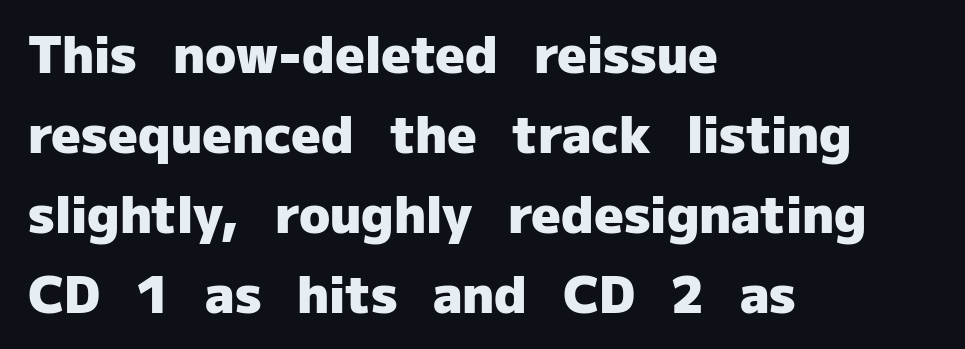
The image shows 51 px heavy sans-serif type, upright; set left-aligned, normal line spacing (1.57x), normal letter spacing, not underlined; low stroke contrast and a medium x-height.
